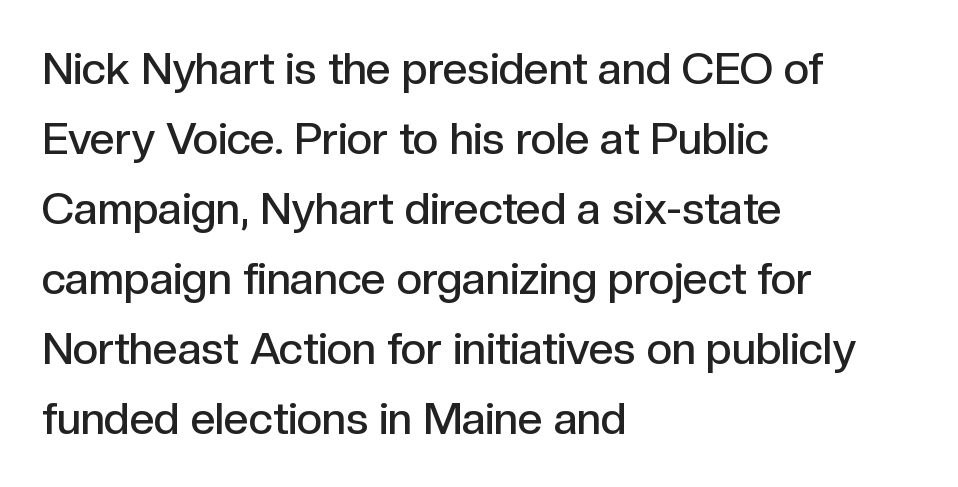
The image shows 44 px semibold sans-serif type, upright; set left-aligned, normal line spacing (1.59x), normal letter spacing, not underlined; a medium x-height.
